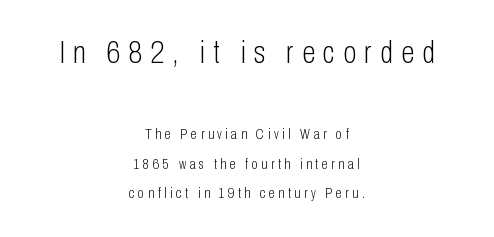
Q: Is the text bold? A: No.
Q: Is the text italic (slanted)? A: No, it is upright.
Q: Is the typeface a serif or a sans-serif typeface? A: Sans-serif.
Q: Is the text underlined? A: No.
Q: How is the paragraph aligned? A: Centered.
Q: Is the spacing between letters normal or unusually wide? A: Unusually wide.
Q: Is the spacing between lines tight, normal or loose? A: Loose.
Q: Which block of text is set in a larger size, the first (top) or the second (bottom)? A: The first (top) one.
Q: Width (condensed, normal, or wide)? A: Condensed.
Q: Stroke contrast? A: Low.
Q: x-height? A: Medium.
Q: Monospaced? A: No.
